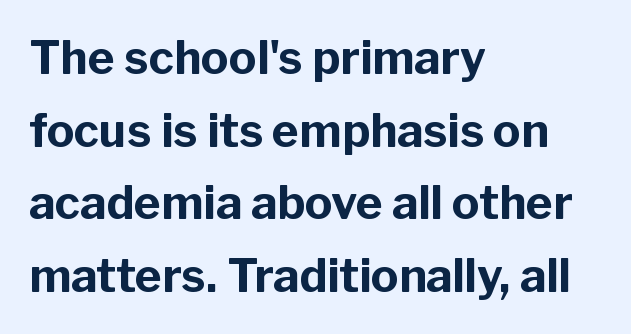
{"serif": "no", "italic": "no", "bold": "yes", "weight": "bold", "width": "normal", "stroke_contrast": "low", "x_height": "medium", "monospaced": "no", "underline": "no", "align": "left", "line_spacing": "normal", "line_spacing_ratio": 1.58, "letter_spacing": "normal", "letter_spacing_em": 0.0, "glyph_px": 46}
